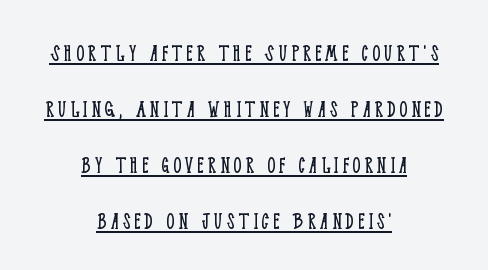
The image shows 25 px text type, upright; set centered, loose line spacing (2.24x), underlined.
